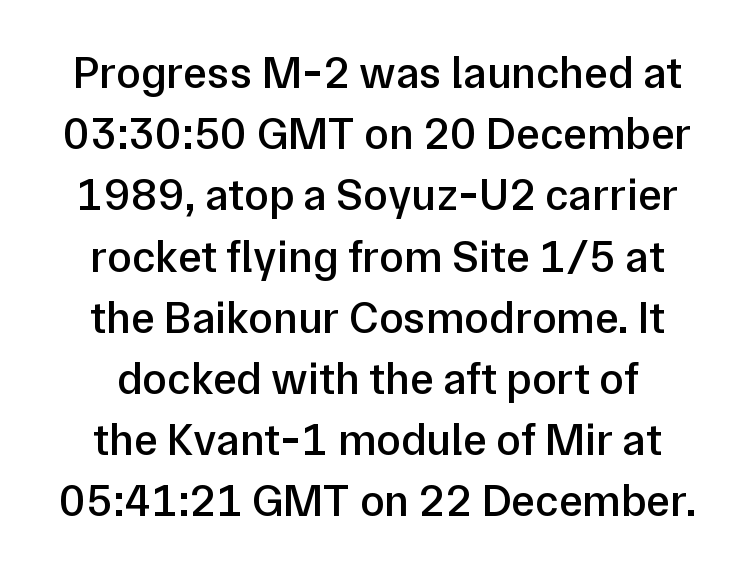
Q: Is the text bold? A: Semi-bold.
Q: Is the text italic (slanted)? A: No, it is upright.
Q: Is the typeface a serif or a sans-serif typeface? A: Sans-serif.
Q: Is the text underlined? A: No.
Q: Is the spacing between letters normal or unusually wide? A: Normal.
Q: Is the spacing between lines tight, normal or loose? A: Normal.
Q: Width (condensed, normal, or wide)? A: Normal.
Q: Stroke contrast? A: Low.
Q: x-height? A: Medium.
Q: Monospaced? A: No.
